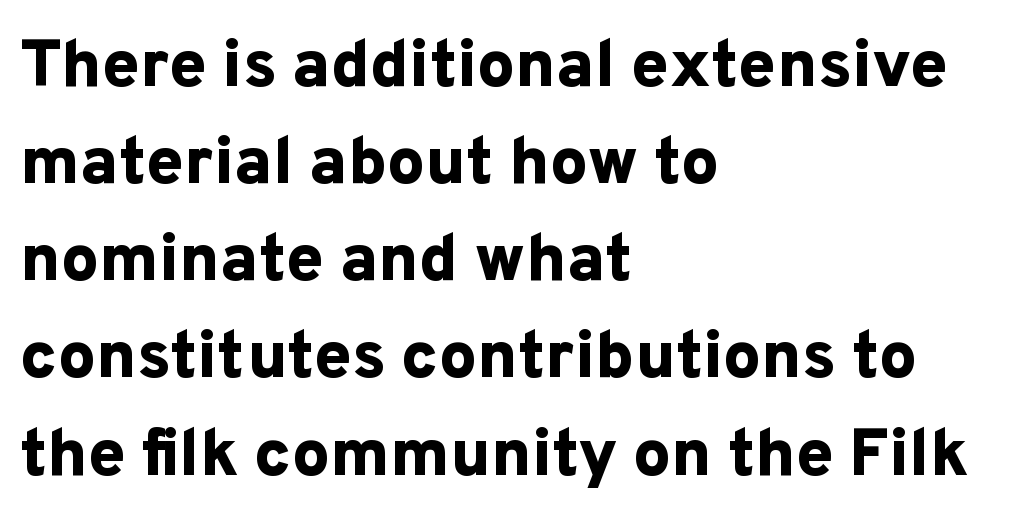
The image shows 67 px bold sans-serif type, upright; set left-aligned, normal line spacing (1.45x), normal letter spacing, not underlined; low stroke contrast and a medium x-height.
